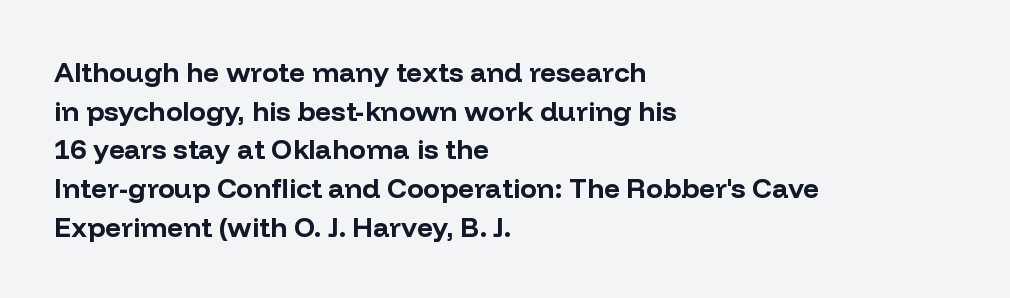
Decoration check: the copy has no underline. The typesetting leans heavy: a genuine bold. Is the block centered? No — it sits flush against the left margin. Horizontal bands of white between lines are of average thickness.
